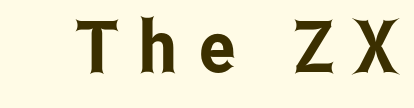
The image shows 72 px condensed sans-serif type, upright; set unusually wide letter spacing (+0.3 em), not underlined; low stroke contrast and a medium x-height.
